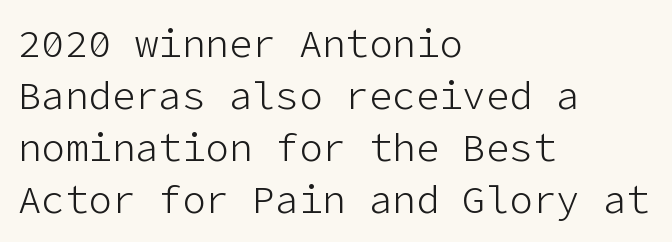
{"serif": "no", "italic": "no", "bold": "no", "weight": "light", "width": "normal", "stroke_contrast": "low", "x_height": "medium", "underline": "no", "align": "left", "line_spacing": "normal", "line_spacing_ratio": 1.33, "letter_spacing": "normal", "letter_spacing_em": 0.0, "glyph_px": 39}
